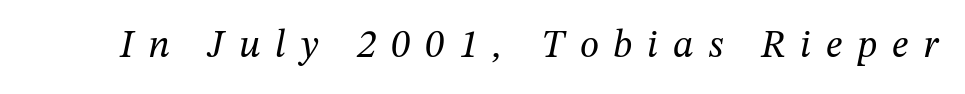
{"serif": "yes", "italic": "yes", "lean": "right", "slant_degrees": 12, "bold": "no", "weight": "regular", "width": "normal", "stroke_contrast": "medium", "x_height": "medium", "monospaced": "no", "underline": "no", "letter_spacing": "wide", "letter_spacing_em": 0.38, "glyph_px": 39}
